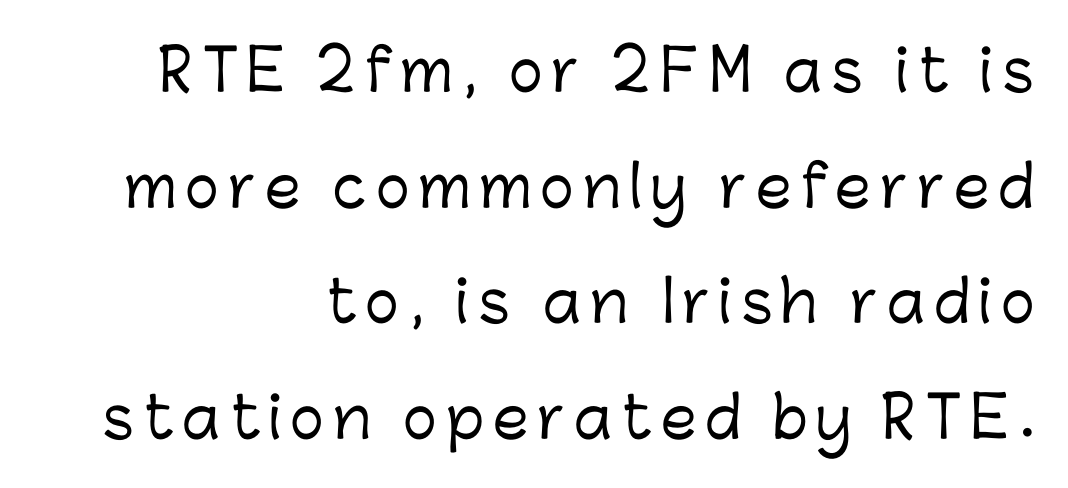
{"serif": "no", "italic": "no", "width": "normal", "stroke_contrast": "low", "x_height": "medium", "monospaced": "no", "underline": "no", "align": "right", "line_spacing": "loose", "line_spacing_ratio": 2.03, "glyph_px": 57}
